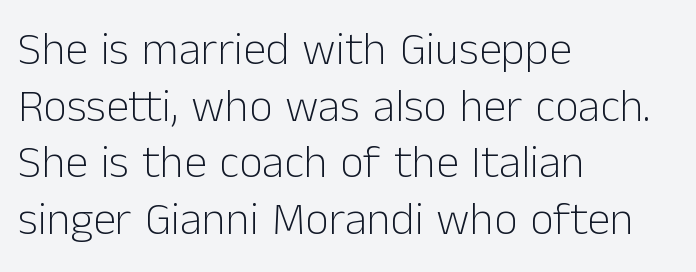
The image shows 46 px light sans-serif type, upright; set left-aligned, line spacing 1.23x, normal letter spacing, not underlined; low stroke contrast and a medium x-height.
